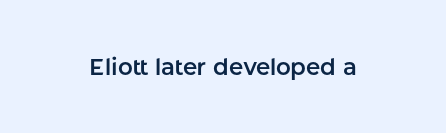
The image shows 23 px text type, upright; set normal letter spacing, not underlined.
